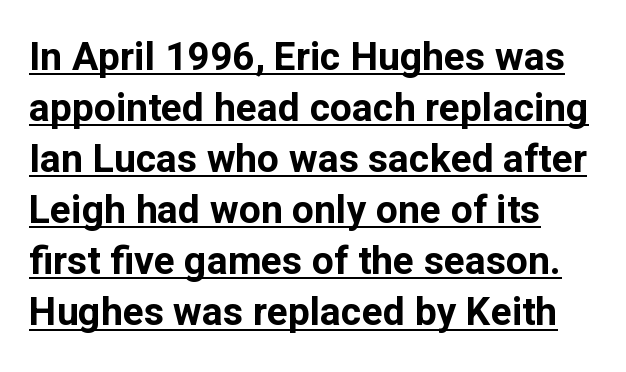
What decoration does the sample have? An underline. Pretty heavy lettering here — definitely bold. Compared with typical paragraphs, the rows here are spaced about the same. Do the characters align in a grid? No, the font is proportional.
